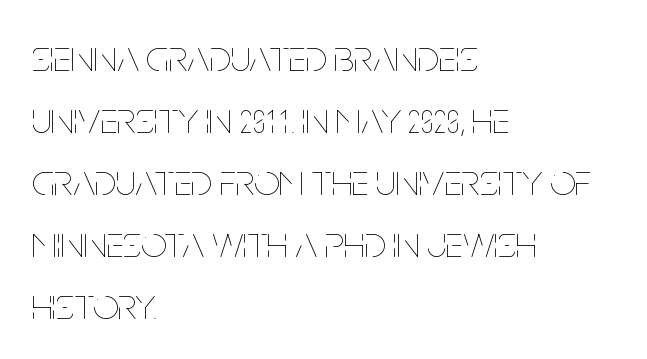
{"italic": "no", "bold": "no", "weight": "thin", "width": "condensed", "stroke_contrast": "low", "x_height": "large", "monospaced": "no", "underline": "no", "align": "left", "line_spacing": "normal", "line_spacing_ratio": 1.38, "letter_spacing": "normal", "letter_spacing_em": 0.0, "glyph_px": 45}
